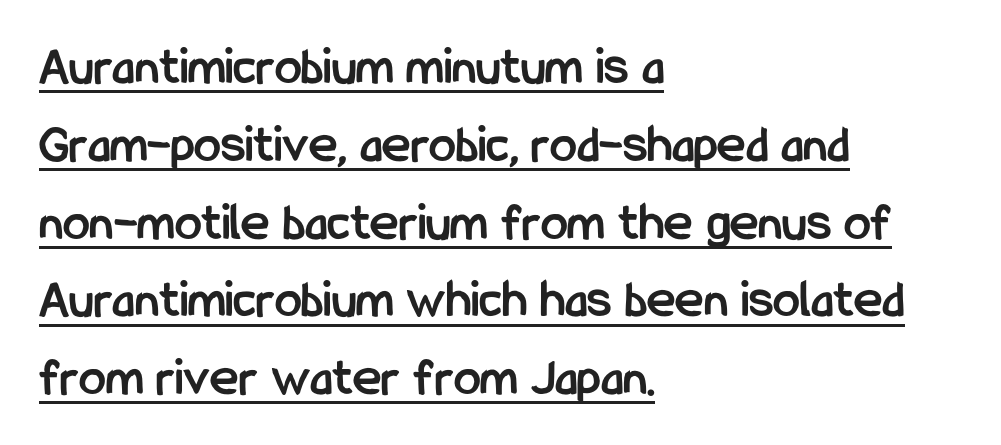
{"serif": "no", "italic": "no", "bold": "yes", "weight": "semibold", "width": "condensed", "stroke_contrast": "low", "x_height": "medium", "monospaced": "no", "underline": "yes", "align": "left", "line_spacing": "normal", "line_spacing_ratio": 1.44, "letter_spacing": "normal", "letter_spacing_em": 0.0, "glyph_px": 54}
